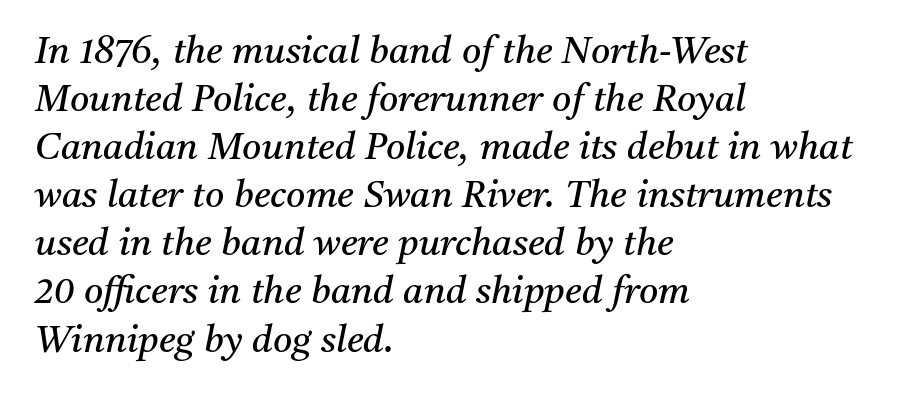
The specimen reads as italic at a glance. Check the space under the baseline: it is left empty. The paragraph has a hard left edge and a soft right edge. Each new line begins a customary step beneath the previous one.
